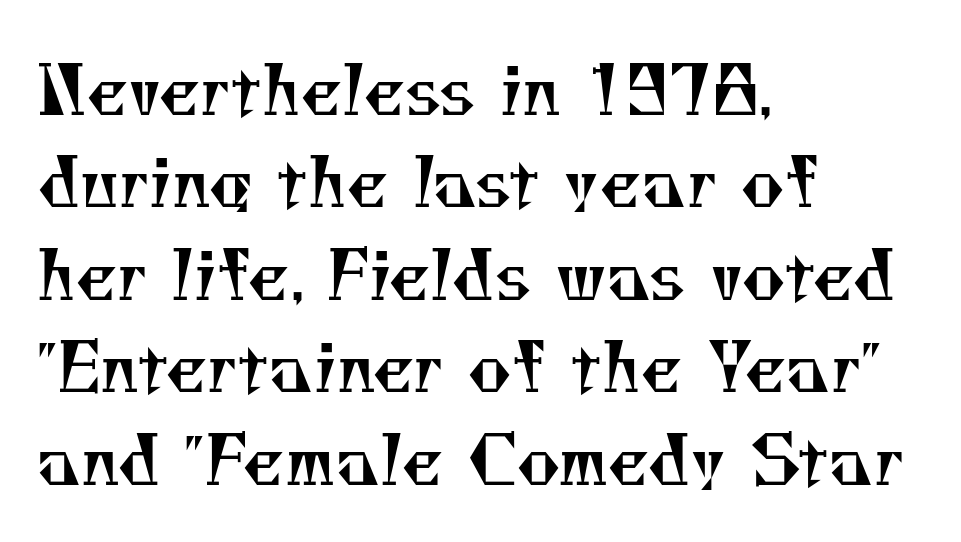
The image shows 67 px regular-weight serif type; set left-aligned, normal line spacing (1.38x), normal letter spacing, not underlined; medium stroke contrast and a small x-height.
